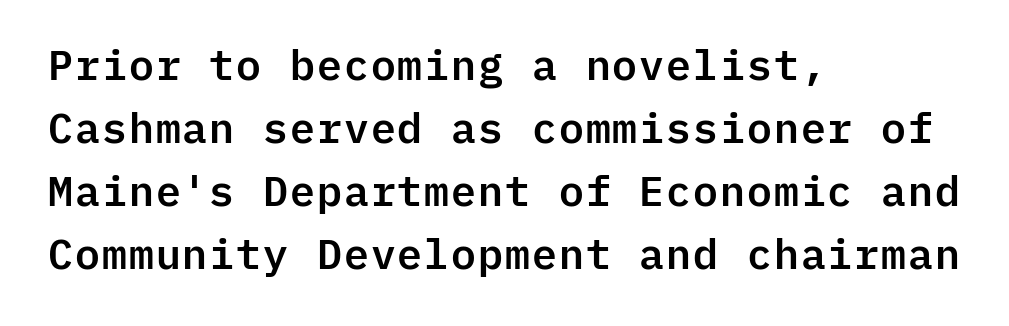
Q: Is the text italic (slanted)? A: No, it is upright.
Q: Is the typeface a serif or a sans-serif typeface? A: Sans-serif.
Q: Is the text underlined? A: No.
Q: How is the paragraph aligned? A: Left-aligned.
Q: Is the spacing between letters normal or unusually wide? A: Normal.
Q: Is the spacing between lines tight, normal or loose? A: Normal.
Q: Width (condensed, normal, or wide)? A: Normal.
Q: Stroke contrast? A: Low.
Q: x-height? A: Medium.
Q: Monospaced? A: Yes.
